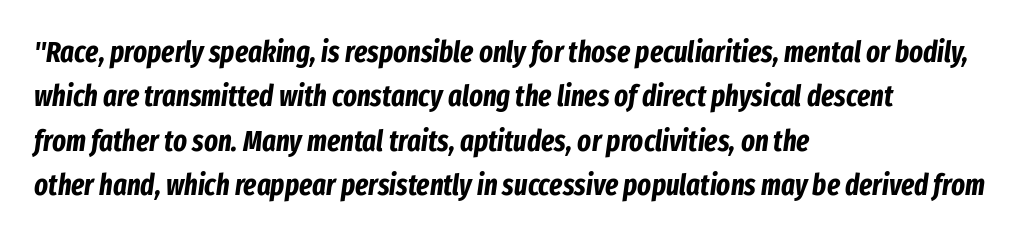
Looking at the ascenders, they clearly lean. The space directly below the letters is spotless. Is the block centered? No — it sits flush against the left margin. One glance says typical: line gaps are just what's usual. Proportional: the letters do not fall into vertical columns. Nobody touched the tracking dial on this one.
